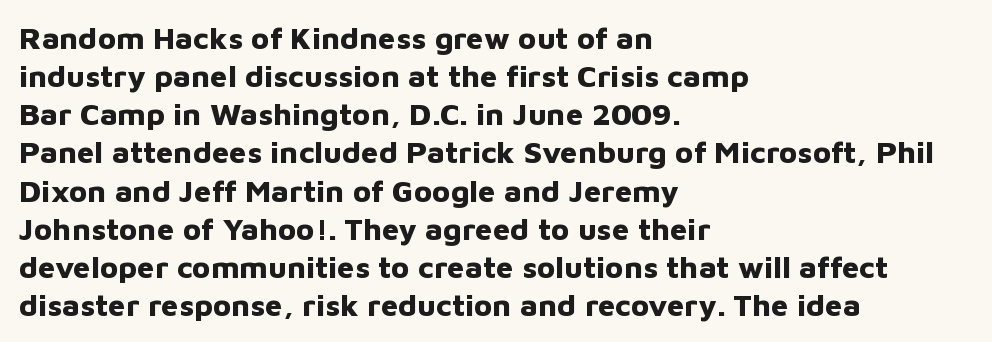
The image shows 31 px bold sans-serif type, upright; set left-aligned, line spacing 1.23x, normal letter spacing, not underlined; low stroke contrast and a medium x-height.
